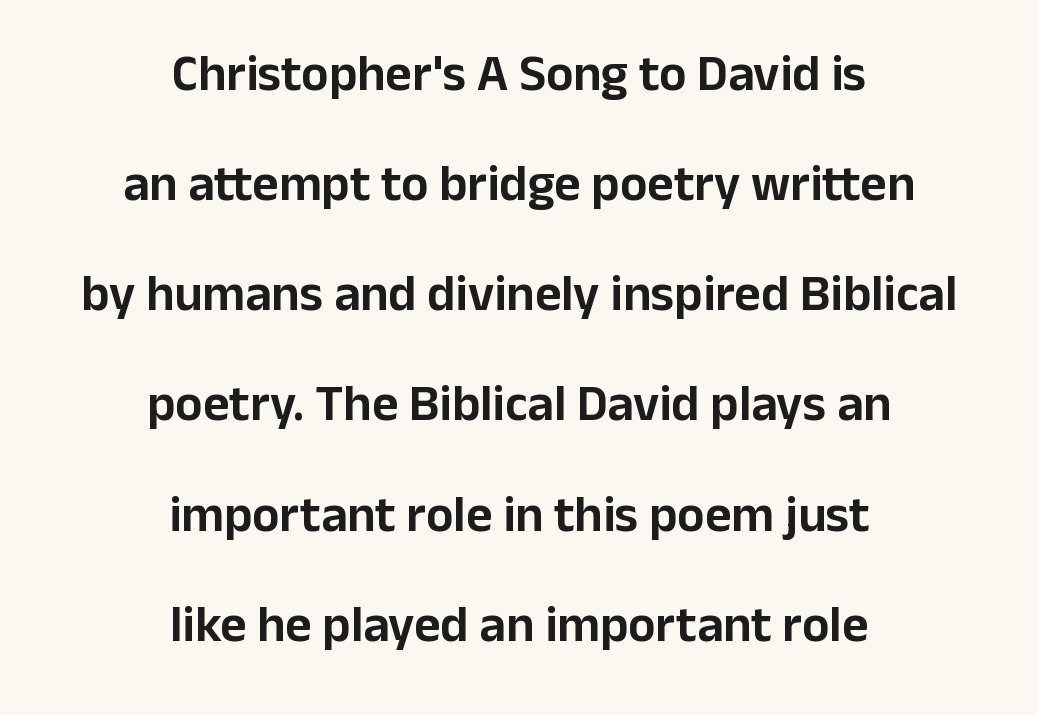
Q: Is the text italic (slanted)? A: No, it is upright.
Q: Is the typeface a serif or a sans-serif typeface? A: Sans-serif.
Q: Is the text underlined? A: No.
Q: How is the paragraph aligned? A: Centered.
Q: Is the spacing between letters normal or unusually wide? A: Normal.
Q: Is the spacing between lines tight, normal or loose? A: Loose.
Q: Width (condensed, normal, or wide)? A: Normal.
Q: Stroke contrast? A: Low.
Q: x-height? A: Medium.
Q: Monospaced? A: No.
